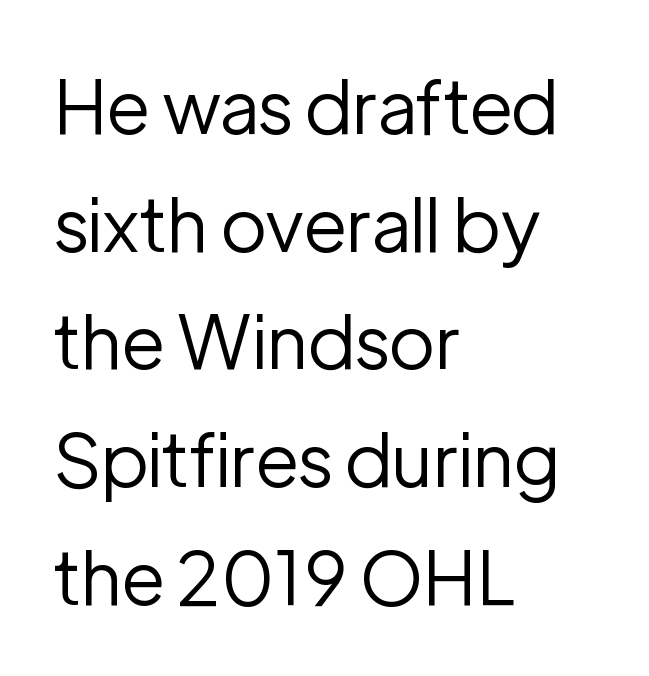
{"serif": "no", "italic": "no", "bold": "no", "weight": "regular", "width": "normal", "stroke_contrast": "low", "x_height": "medium", "monospaced": "no", "underline": "no", "align": "left", "line_spacing": "normal", "line_spacing_ratio": 1.59, "letter_spacing": "normal", "letter_spacing_em": 0.0, "glyph_px": 74}
